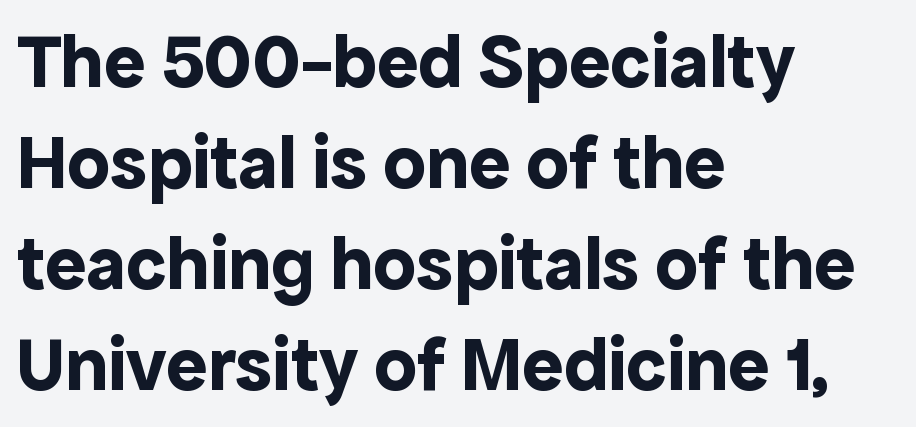
{"serif": "no", "italic": "no", "bold": "yes", "weight": "bold", "width": "normal", "x_height": "medium", "monospaced": "no", "underline": "no", "align": "left", "line_spacing": "normal", "line_spacing_ratio": 1.31, "letter_spacing": "normal", "letter_spacing_em": 0.0, "glyph_px": 77}
